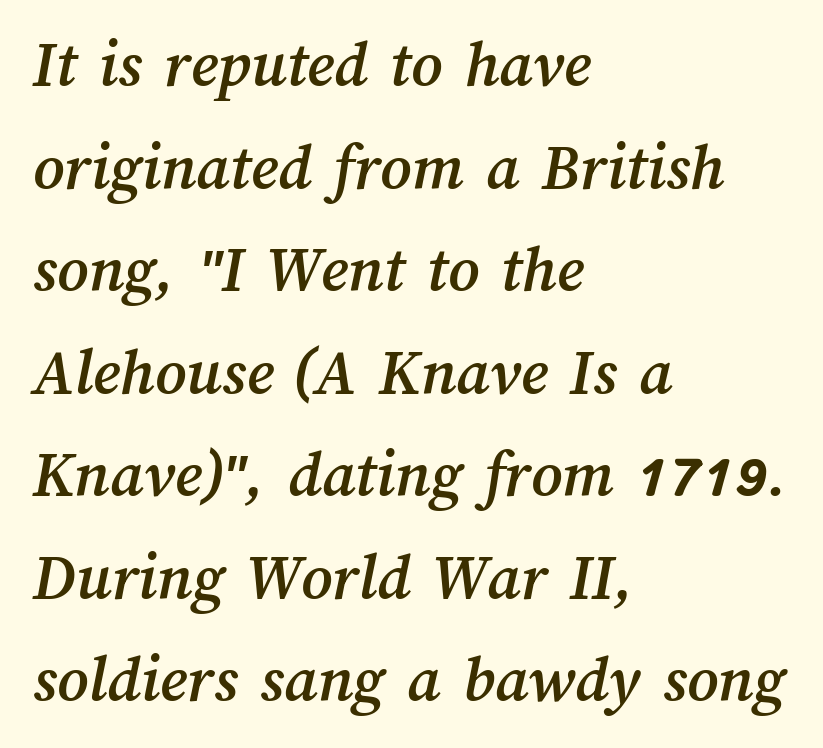
The image shows 67 px text type; set left-aligned, normal line spacing (1.53x), normal letter spacing, not underlined; medium stroke contrast and a medium x-height.
